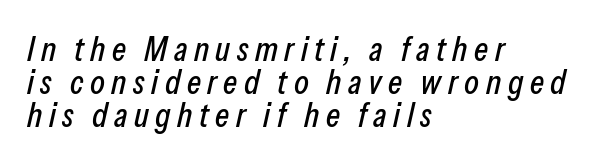
The image shows 34 px condensed type, italic (leaning right); set left-aligned, tight line spacing (0.97x), not underlined; low stroke contrast and a medium x-height.
